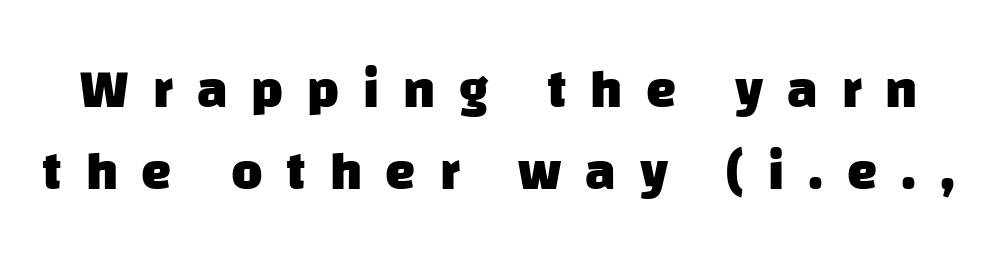
Q: Is the text bold? A: Yes.
Q: Is the typeface a serif or a sans-serif typeface? A: Sans-serif.
Q: Is the text underlined? A: No.
Q: Is the spacing between letters normal or unusually wide? A: Unusually wide.
Q: Is the spacing between lines tight, normal or loose? A: Normal.
Q: Width (condensed, normal, or wide)? A: Normal.
Q: Stroke contrast? A: Low.
Q: x-height? A: Large.
Q: Monospaced? A: No.
